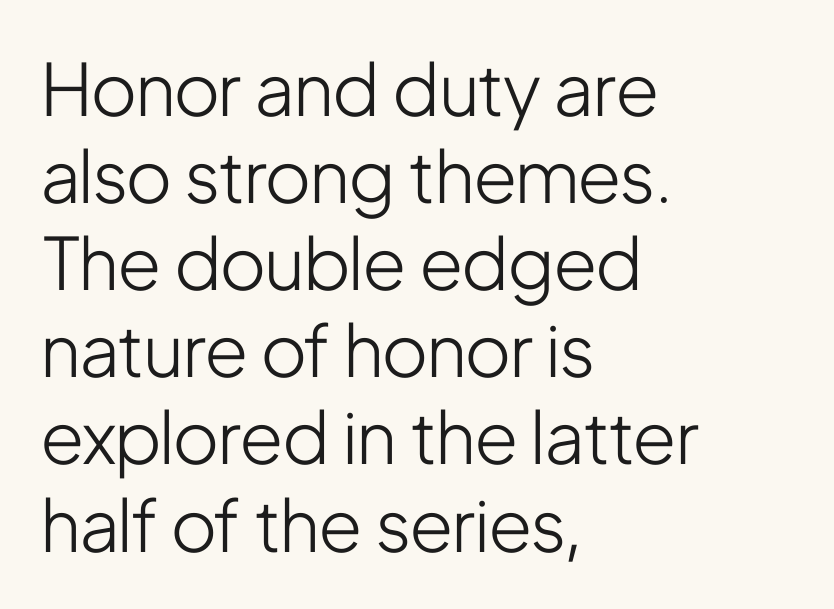
Short note: letters normally spaced. The text block is weighted toward the left margin, trailing off unevenly rightward. These lines are rendered in a variable-pitch font. Counters stay open thanks to moderate or lighter strokes.
